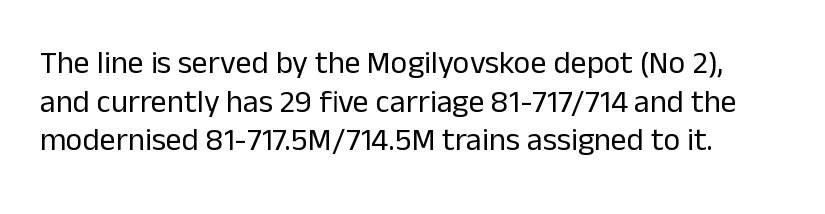
Note: no serifs on the glyphs. Weight: regular or lighter. There is no visible air inserted between adjacent glyphs. The passage shown is typed in a proportional face where columns would drift. The letters stand straight up with perfectly vertical stems.
